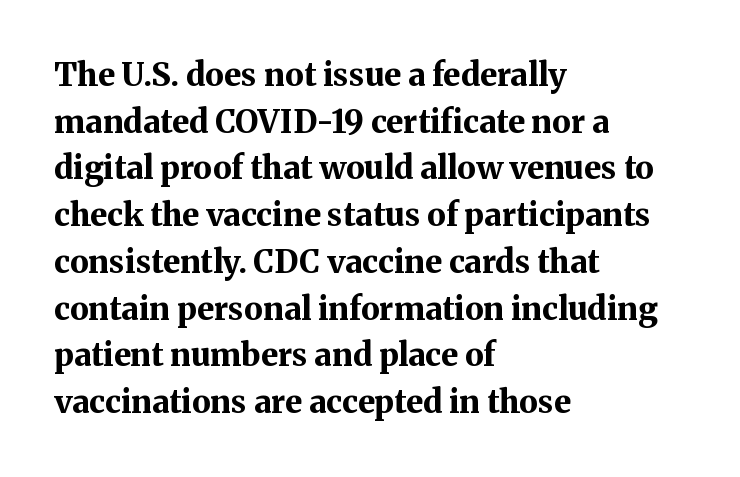
Q: Is the text bold? A: Yes.
Q: Is the text italic (slanted)? A: No, it is upright.
Q: Is the typeface a serif or a sans-serif typeface? A: Serif.
Q: Is the text underlined? A: No.
Q: How is the paragraph aligned? A: Left-aligned.
Q: Is the spacing between letters normal or unusually wide? A: Normal.
Q: Is the spacing between lines tight, normal or loose? A: Normal.
Q: Width (condensed, normal, or wide)? A: Normal.
Q: Stroke contrast? A: Medium.
Q: x-height? A: Medium.
Q: Monospaced? A: No.
